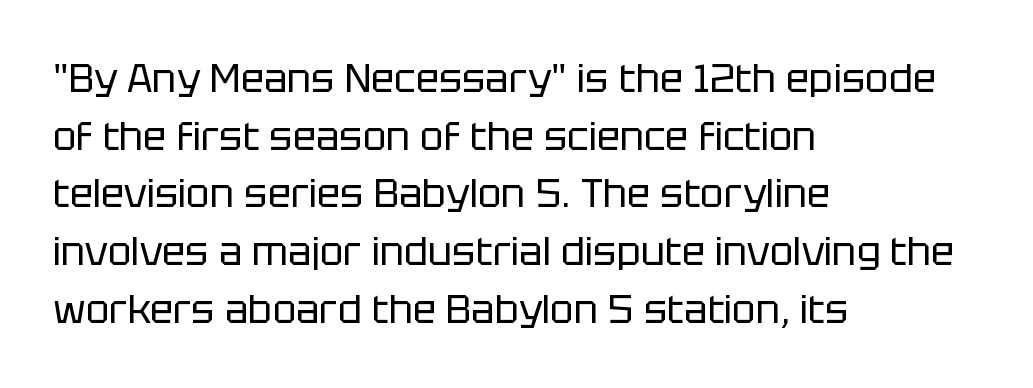
{"serif": "no", "italic": "no", "bold": "no", "weight": "regular", "width": "normal", "stroke_contrast": "low", "x_height": "large", "monospaced": "no", "underline": "no", "align": "left", "line_spacing": "normal", "line_spacing_ratio": 1.48, "letter_spacing": "normal", "letter_spacing_em": 0.0, "glyph_px": 39}
